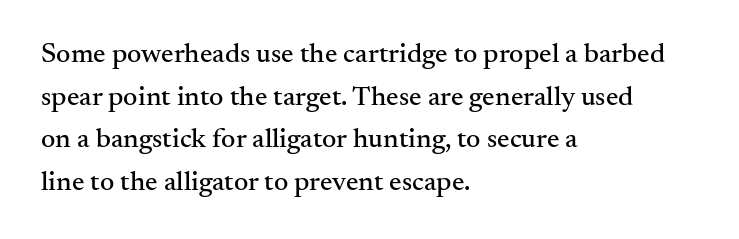
{"serif": "yes", "italic": "no", "width": "normal", "stroke_contrast": "medium", "x_height": "small", "monospaced": "no", "underline": "no", "align": "left", "line_spacing": "normal", "line_spacing_ratio": 1.52, "letter_spacing": "normal", "letter_spacing_em": 0.0, "glyph_px": 28}
